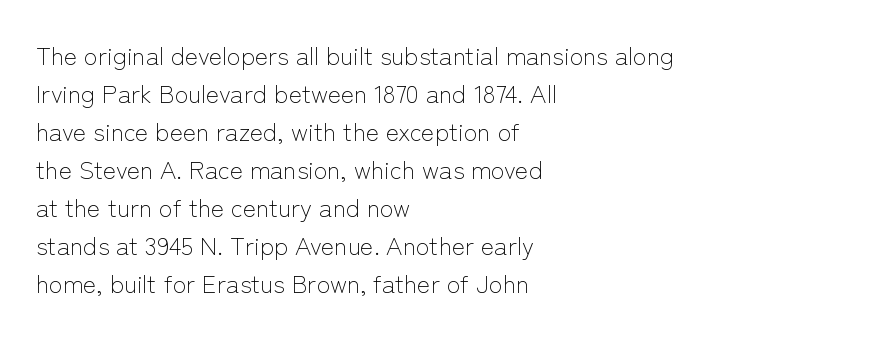
Q: Is the text bold? A: No.
Q: Is the text italic (slanted)? A: No, it is upright.
Q: Is the text underlined? A: No.
Q: How is the paragraph aligned? A: Left-aligned.
Q: Is the spacing between letters normal or unusually wide? A: Normal.
Q: Is the spacing between lines tight, normal or loose? A: Normal.
